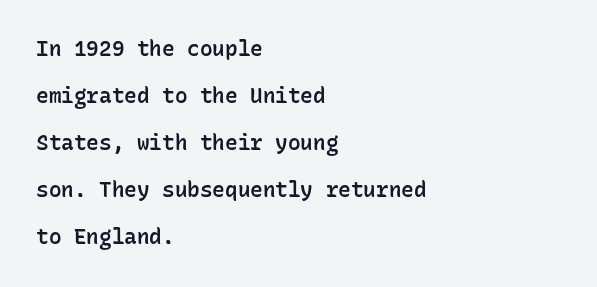
{"italic": "no", "bold": "semi", "underline": "no", "align": "left", "line_spacing": "loose", "line_spacing_ratio": 2.24, "letter_spacing": "normal", "letter_spacing_em": 0.0, "glyph_px": 21}
